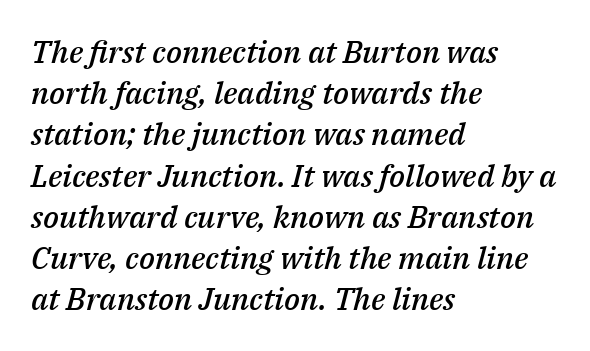
Q: Is the text bold? A: Semi-bold.
Q: Is the text italic (slanted)? A: Yes, it leans right by about 14 degrees.
Q: Is the text underlined? A: No.
Q: How is the paragraph aligned? A: Left-aligned.
Q: Is the spacing between letters normal or unusually wide? A: Normal.
Q: Is the spacing between lines tight, normal or loose? A: Normal.
Q: Width (condensed, normal, or wide)? A: Normal.
Q: Stroke contrast? A: Medium.
Q: x-height? A: Medium.
Q: Monospaced? A: No.
